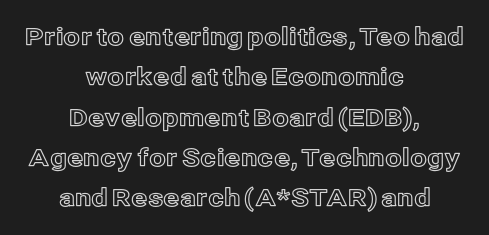
{"italic": "no", "underline": "no", "align": "center", "line_spacing": "normal", "line_spacing_ratio": 1.68, "letter_spacing": "normal", "letter_spacing_em": 0.0, "glyph_px": 24}
